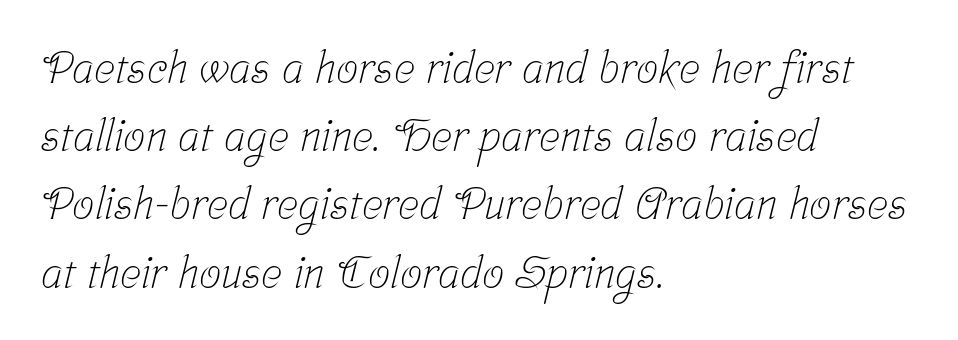
{"serif": "yes", "bold": "no", "weight": "light", "width": "condensed", "stroke_contrast": "low", "x_height": "medium", "monospaced": "no", "underline": "no", "align": "left", "line_spacing": "normal", "line_spacing_ratio": 1.55, "letter_spacing": "normal", "letter_spacing_em": 0.0, "glyph_px": 44}
